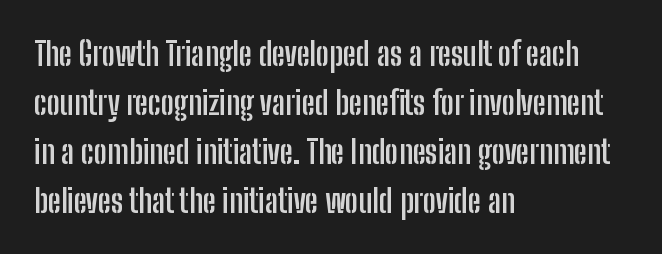
Does the leading feel generous? No, just average. The passage shown is typeset with a sans-serif family. Descenders are the only things crossing below the line. Caption: bold face, heavy strokes. A classic flush-left, rag-right setting is used for this passage.
